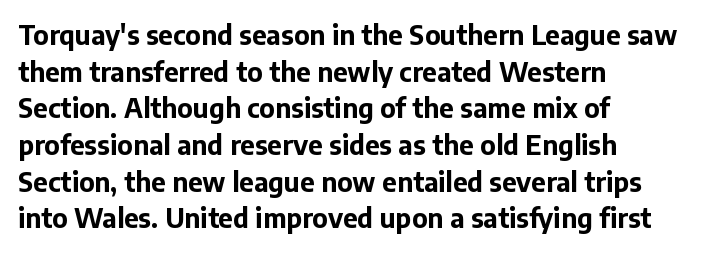
The image shows 26 px bold type, upright; set left-aligned, normal line spacing (1.41x), normal letter spacing, not underlined.
